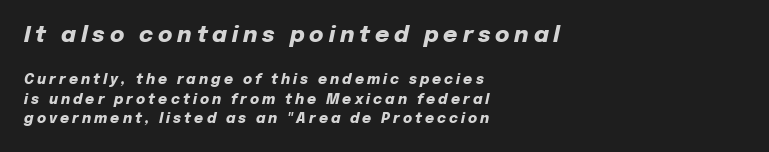
The image shows 22 px bold type, italic (leaning right); set left-aligned, normal line spacing (1.39x), unusually wide letter spacing (+0.22 em), not underlined; the first (top) block is 1.57x larger.
